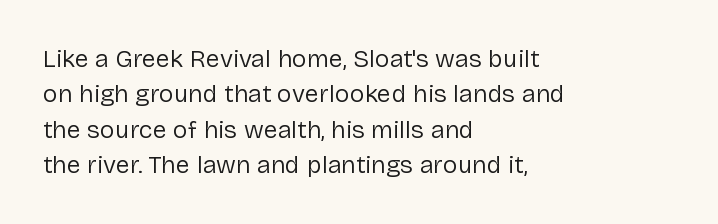
Q: Is the text bold? A: No.
Q: Is the text italic (slanted)? A: No, it is upright.
Q: Is the text underlined? A: No.
Q: How is the paragraph aligned? A: Left-aligned.
Q: Is the spacing between letters normal or unusually wide? A: Normal.
Q: Is the spacing between lines tight, normal or loose? A: Normal.
